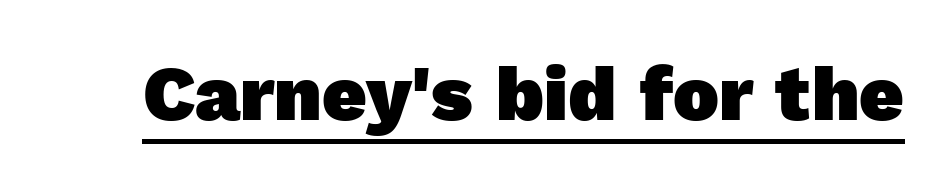
The words here are underlined. The typesetting leans heavy: a genuine bold. You could not count columns in this text — the font is proportionally spaced. The characters display no serif detailing; their extremities are plain.
